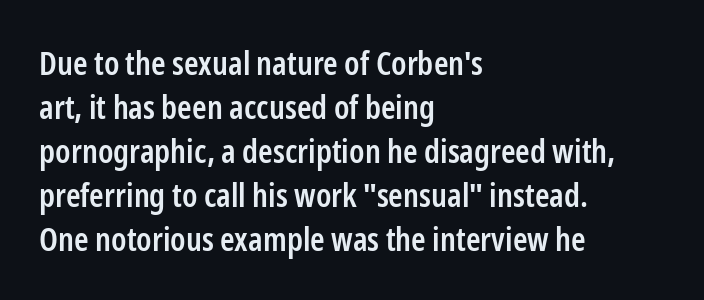
These lines are rendered in a variable-pitch font. Caption: standard tracking, unaltered. Check the space under the baseline: it is left empty. This sample uses an upright cut, with every glyph sitting square on the baseline.
